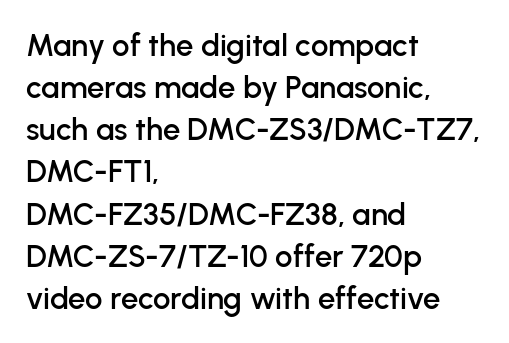
The image shows 31 px sans-serif type, upright; set left-aligned, normal line spacing (1.36x), normal letter spacing, not underlined; low stroke contrast and a medium x-height.
